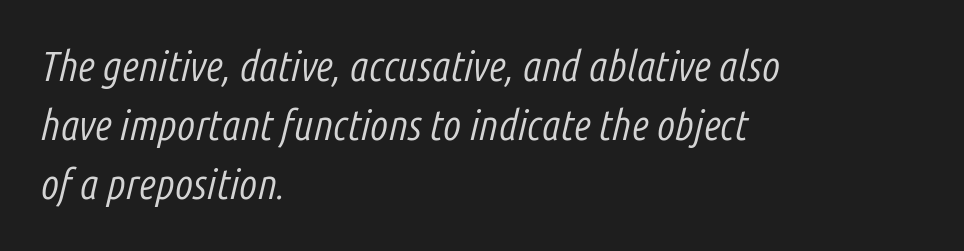
Q: Is the text bold? A: No.
Q: Is the text italic (slanted)? A: Yes, it leans right by about 14 degrees.
Q: Is the text underlined? A: No.
Q: How is the paragraph aligned? A: Left-aligned.
Q: Is the spacing between letters normal or unusually wide? A: Normal.
Q: Is the spacing between lines tight, normal or loose? A: Normal.
Q: Width (condensed, normal, or wide)? A: Condensed.
Q: Stroke contrast? A: Low.
Q: x-height? A: Medium.
Q: Monospaced? A: No.
